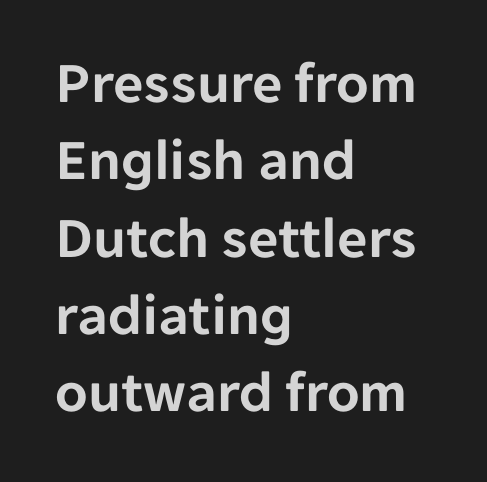
The image shows 59 px sans-serif type, upright; set left-aligned, normal line spacing (1.31x), normal letter spacing, not underlined; low stroke contrast and a medium x-height.
